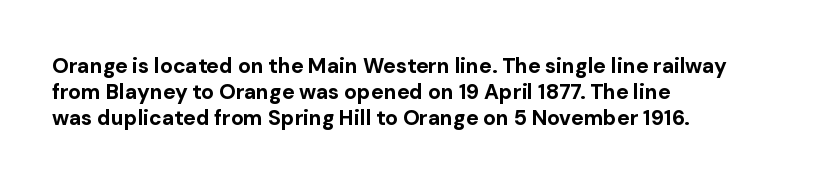
Does the weight exceed regular? Yes, all the way to bold. A typesetter would mark this as roman, not italic. The glyphs are unaccompanied by any horizontal stroke below them. Interline gaps are of average width in this sample. The horizontal fit of the characters is conventional and even.
